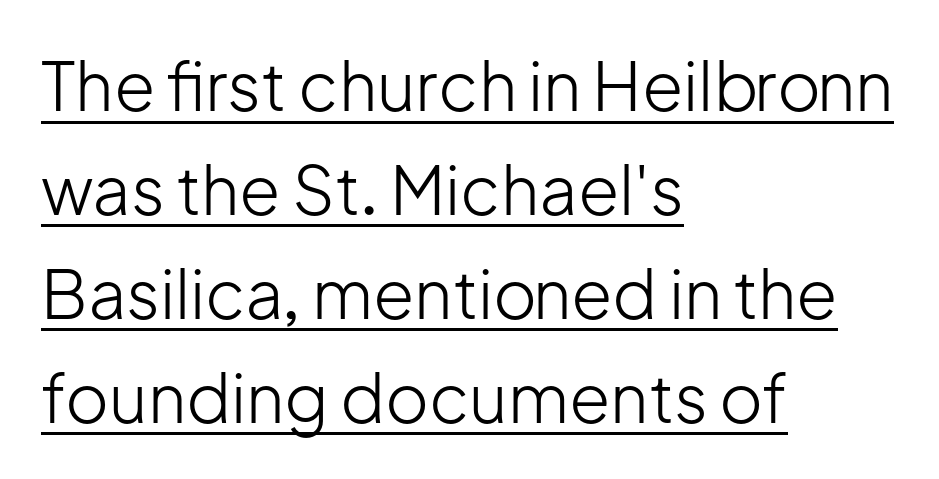
The image shows 67 px light sans-serif type, upright; set left-aligned, normal line spacing (1.55x), normal letter spacing, underlined; low stroke contrast and a medium x-height.
